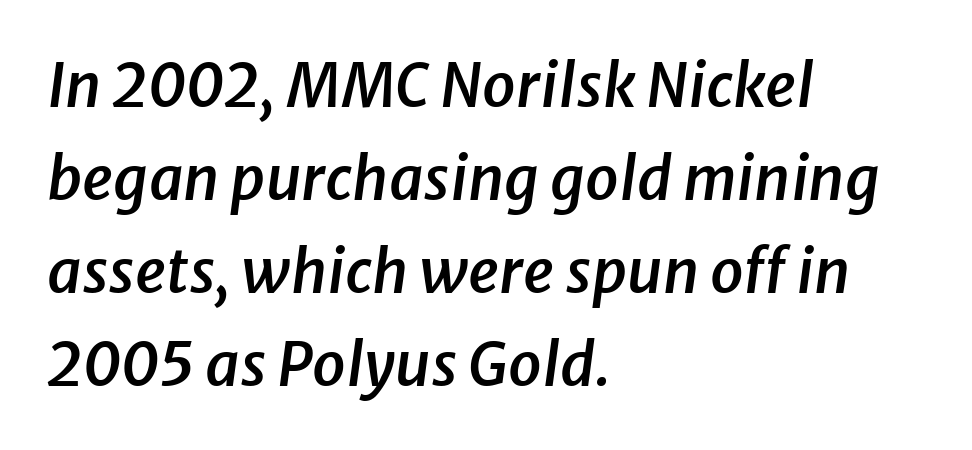
The image shows 60 px semibold type, italic (leaning right); set left-aligned, normal line spacing (1.55x), normal letter spacing, not underlined; low stroke contrast and a medium x-height.
